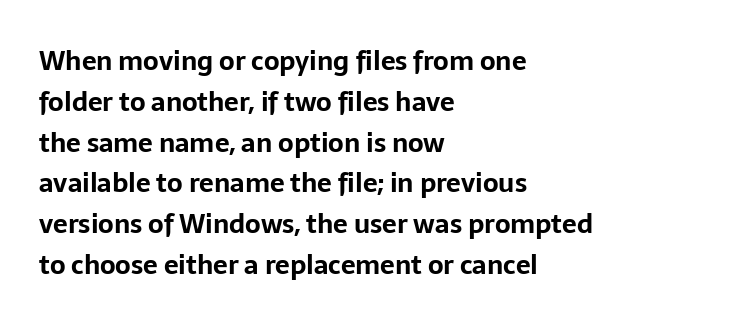
{"italic": "no", "bold": "yes", "underline": "no", "align": "left", "line_spacing": "normal", "line_spacing_ratio": 1.57, "letter_spacing": "normal", "letter_spacing_em": 0.0, "glyph_px": 26}
